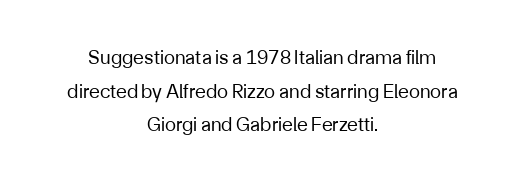
The image shows 20 px text type, upright; set centered, normal line spacing (1.68x), normal letter spacing, not underlined.
